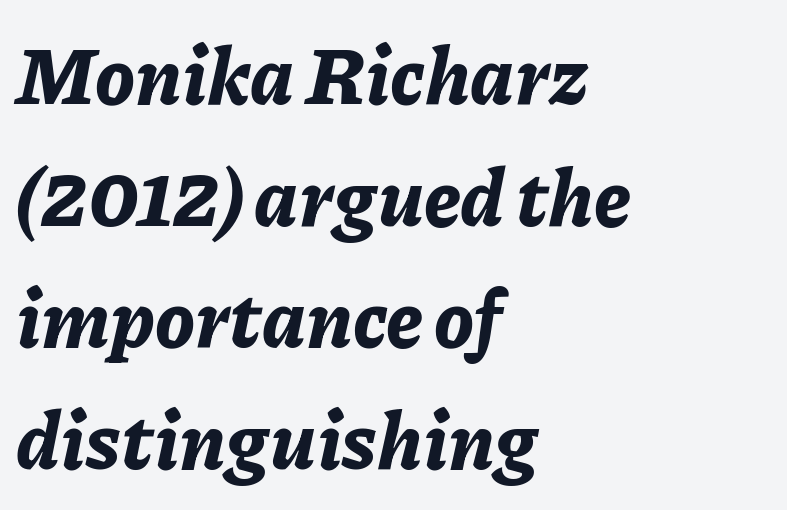
These lines are set flush left with a ragged right edge. Line spacing here is normal. The space directly below the letters is spotless. It's the slanting kind of type.
